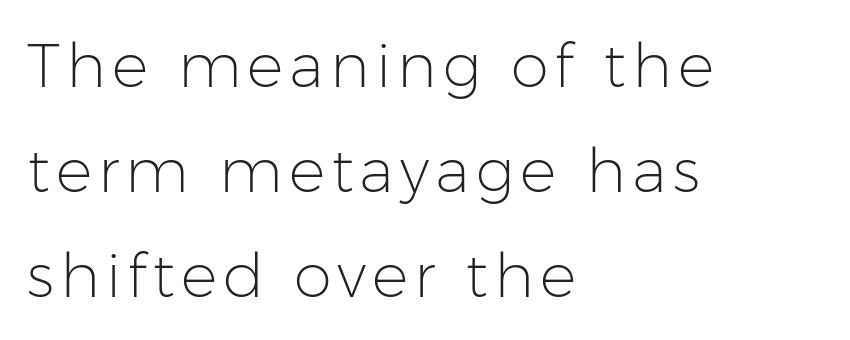
Q: Is the text bold? A: No.
Q: Is the text italic (slanted)? A: No, it is upright.
Q: Is the typeface a serif or a sans-serif typeface? A: Sans-serif.
Q: Is the text underlined? A: No.
Q: How is the paragraph aligned? A: Left-aligned.
Q: Width (condensed, normal, or wide)? A: Normal.
Q: Stroke contrast? A: Low.
Q: x-height? A: Medium.
Q: Monospaced? A: No.
